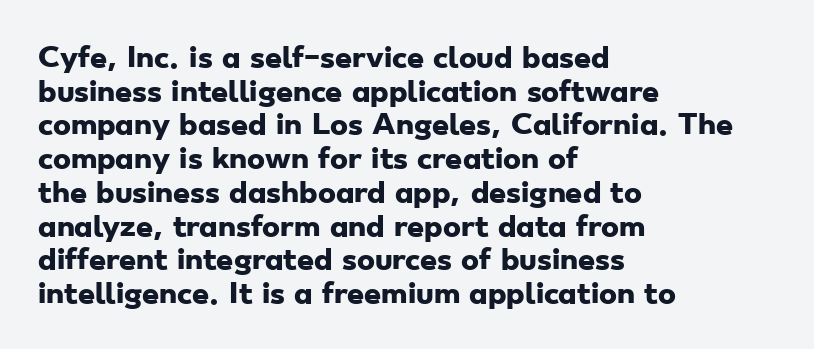
The image shows 27 px bold type; set left-aligned, normal line spacing (1.25x), normal letter spacing, not underlined.
